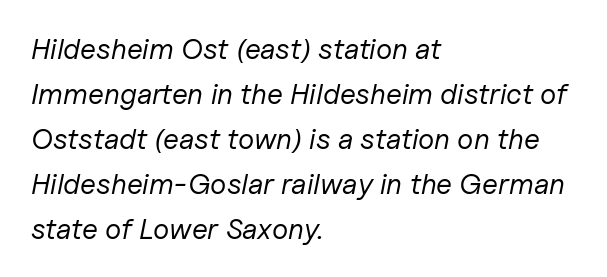
The passage shown stacks its lines at a standard gap. Each letter keeps its own natural width here, so spacing adapts to shape. Short note: letters normally spaced. Honestly, there is no underline to notice here at all. The font is comparable to plain body text, perhaps lighter. In terms of posture, this sample is oblique.
